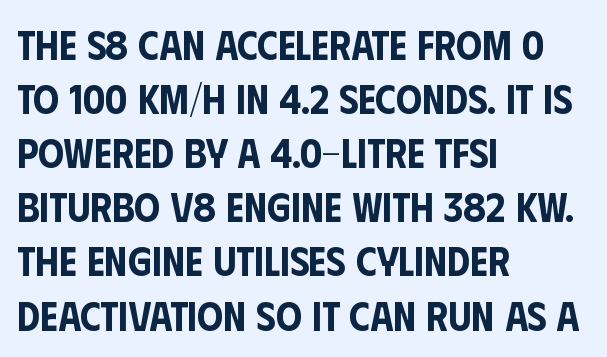
Q: Is the text italic (slanted)? A: No, it is upright.
Q: Is the typeface a serif or a sans-serif typeface? A: Sans-serif.
Q: Is the text underlined? A: No.
Q: How is the paragraph aligned? A: Left-aligned.
Q: Is the spacing between letters normal or unusually wide? A: Normal.
Q: Is the spacing between lines tight, normal or loose? A: Normal.
Q: Width (condensed, normal, or wide)? A: Condensed.
Q: Stroke contrast? A: Low.
Q: x-height? A: Large.
Q: Monospaced? A: No.
